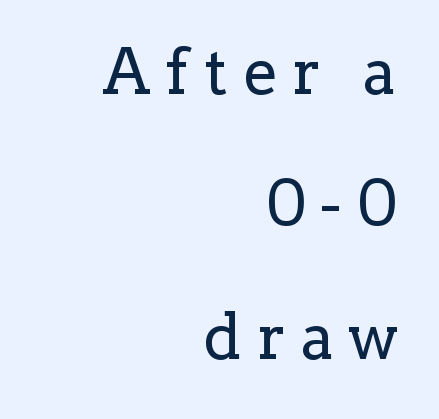
Q: Is the text bold? A: No.
Q: Is the text italic (slanted)? A: No, it is upright.
Q: Is the typeface a serif or a sans-serif typeface? A: Serif.
Q: Is the text underlined? A: No.
Q: How is the paragraph aligned? A: Right-aligned.
Q: Is the spacing between letters normal or unusually wide? A: Unusually wide.
Q: Is the spacing between lines tight, normal or loose? A: Loose.
Q: Width (condensed, normal, or wide)? A: Normal.
Q: Stroke contrast? A: Low.
Q: x-height? A: Medium.
Q: Monospaced? A: No.
